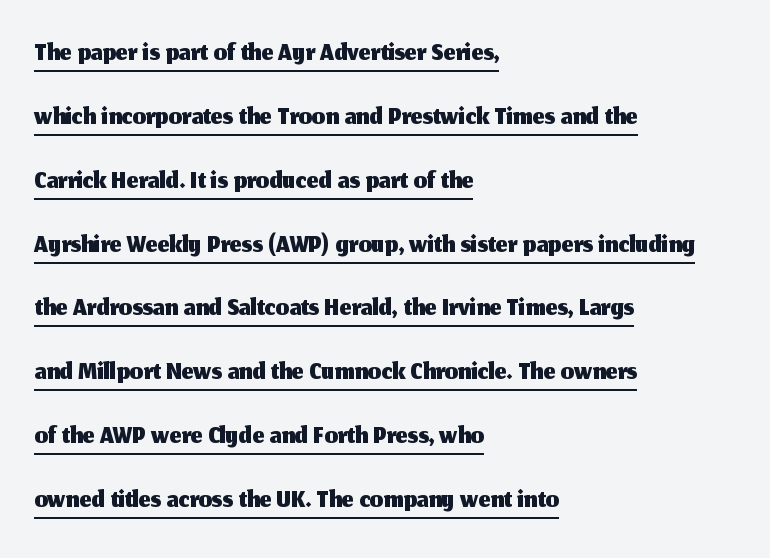
Q: Is the text italic (slanted)? A: No, it is upright.
Q: Is the typeface a serif or a sans-serif typeface? A: Sans-serif.
Q: Is the text underlined? A: Yes.
Q: How is the paragraph aligned? A: Left-aligned.
Q: Is the spacing between letters normal or unusually wide? A: Normal.
Q: Is the spacing between lines tight, normal or loose? A: Normal.
Q: Width (condensed, normal, or wide)? A: Normal.
Q: Stroke contrast? A: Medium.
Q: x-height? A: Medium.
Q: Monospaced? A: No.
